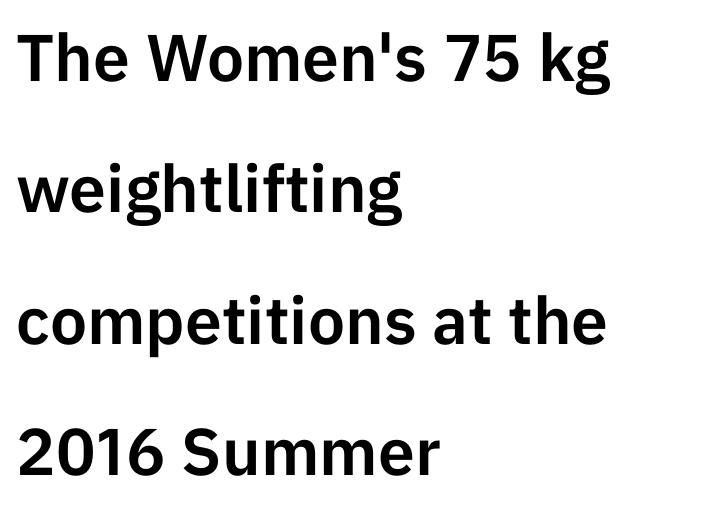
{"serif": "no", "italic": "no", "width": "normal", "stroke_contrast": "low", "x_height": "medium", "monospaced": "no", "underline": "no", "align": "left", "line_spacing": "loose", "line_spacing_ratio": 1.99, "letter_spacing": "normal", "letter_spacing_em": 0.0, "glyph_px": 66}
